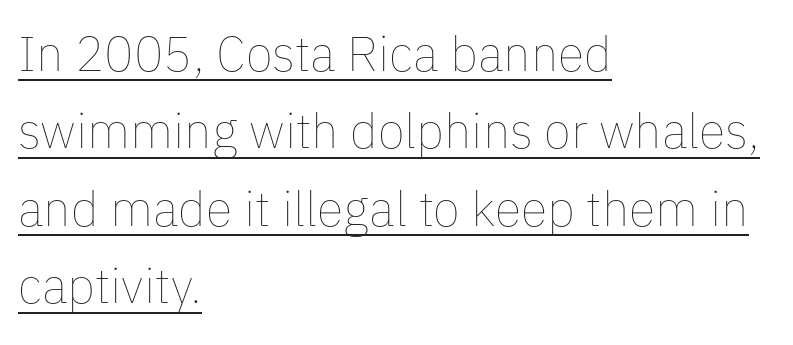
The image shows 49 px thin type, upright; set left-aligned, normal line spacing (1.58x), normal letter spacing, underlined; low stroke contrast and a medium x-height.
